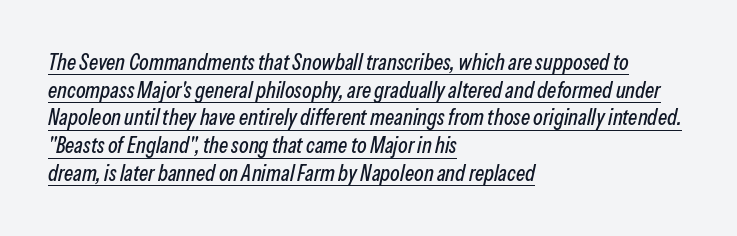
{"italic": "yes", "lean": "right", "slant_degrees": 13, "underline": "yes", "align": "left", "line_spacing": "normal", "line_spacing_ratio": 1.26, "letter_spacing": "normal", "letter_spacing_em": 0.0, "glyph_px": 22}
